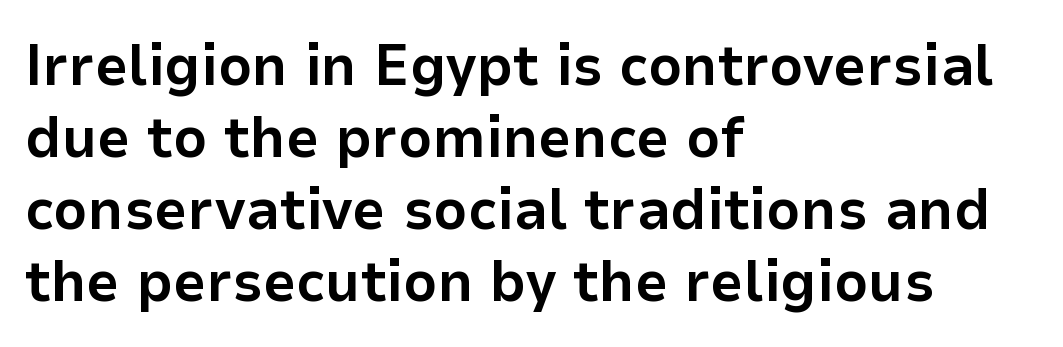
This rendering features lettering with no underline. Check where the strokes stop: nothing finishes them off — pure sans. Typesetter's note: full bold, strokes at maximum text heaviness. These lines are rendered in a variable-pitch font. Does extra space separate the letters? No, they use regular spacing.
